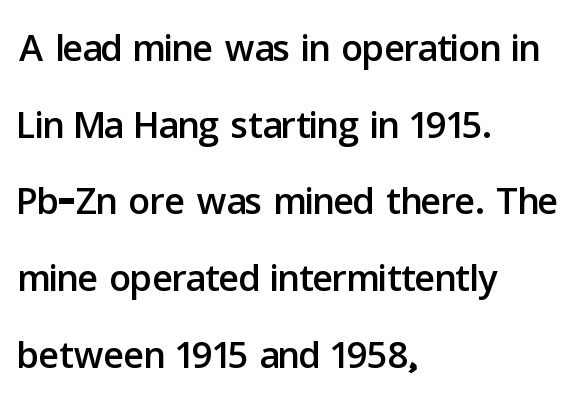
In terms of posture, this sample is upright. Words appear dense and cohesive because spacing is normal. Every row of glyphs begins at an identical x-position on the left. Baseline-to-baseline distance is the conventional proportion of letter height. The face used here is a sans, in the tradition of grotesques and geometrics.
